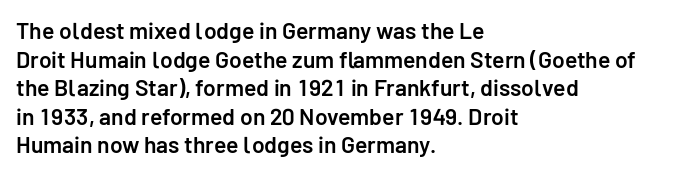
{"italic": "no", "bold": "semi", "underline": "no", "align": "left", "line_spacing_ratio": 1.24, "letter_spacing": "normal", "letter_spacing_em": 0.0, "glyph_px": 23}
